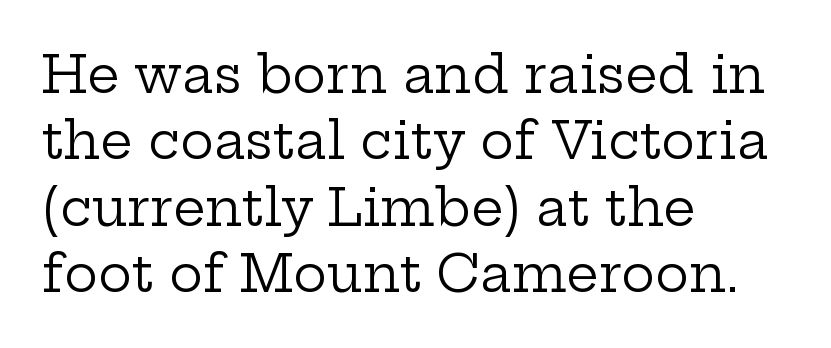
These lines are set flush left with a ragged right edge. This rendering employs a face with finishing strokes, i.e., a serif. A roman cut, with each character standing at attention. Anything drawn beneath the words? Only blank space. Inter-character spacing is left at the font's built-in metrics.
